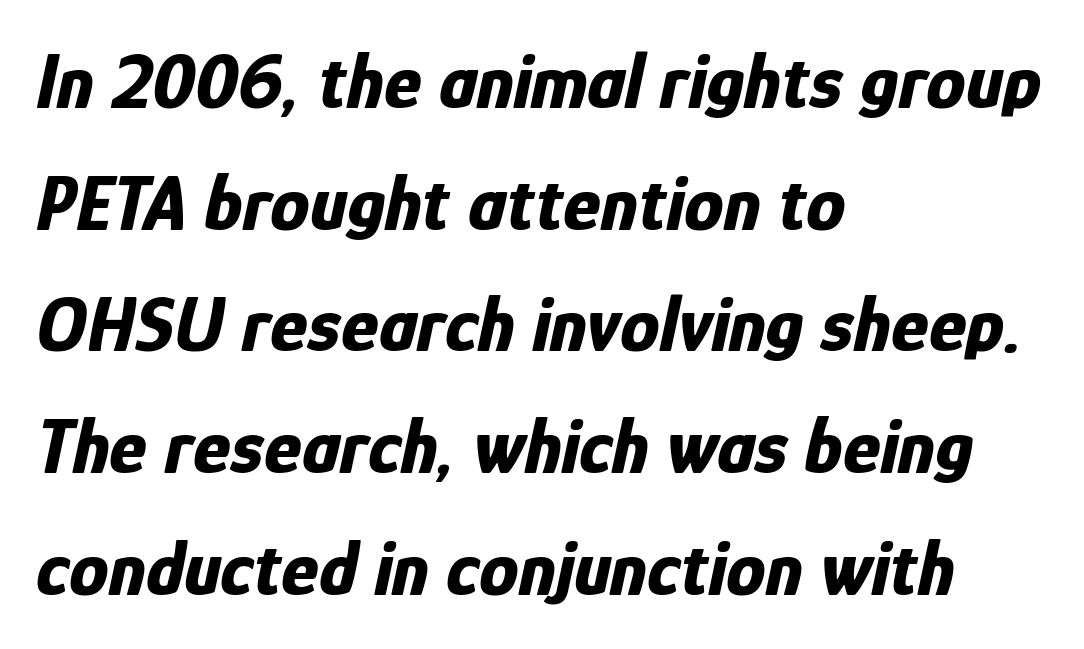
The lines in this sample share a left origin and differ only in where they stop. Designer's note — italics engaged. Each glyph is drawn with heavy, bold strokes. Is this a fixed-width face? No — the glyphs have proportional, varying widths.
